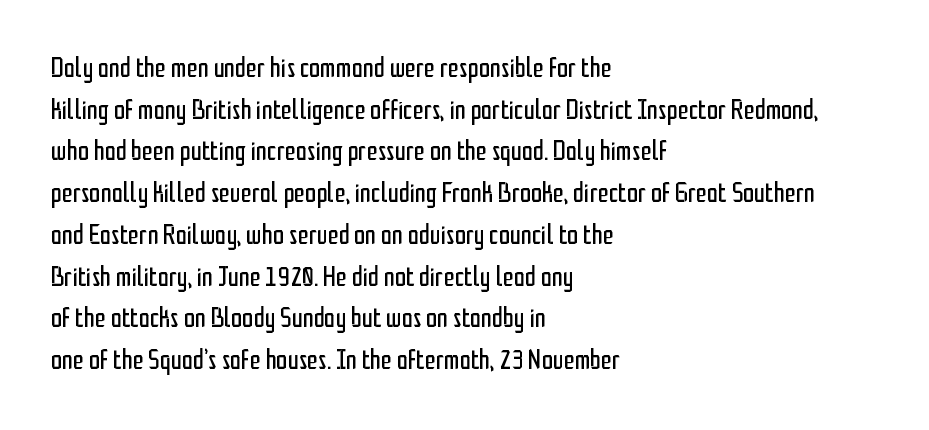
Line beginnings align vertically; line endings do not. Do the letters lean? They stand straight. Anything drawn beneath the words? Only blank space. The face used here is rendered with its standard letterfit. Note the varied advance widths — an 'i' is clearly narrower than an 'm'.
